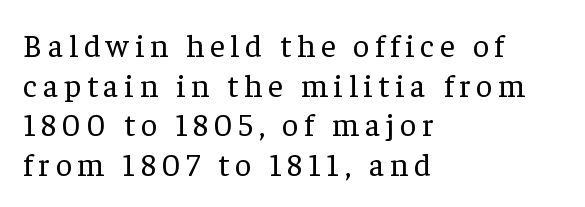
The rendering uses natural spacing where letterforms have individual widths. The specimen omits any rule beneath the text block's lines. Is there any slant? The stems are plumb. The lines in this sample share a left origin and differ only in where they stop. The font family rendered here belongs to the serif group. The strokes are not fattened; the text isn't bold.
